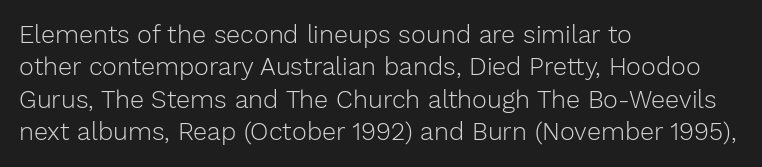
{"italic": "no", "bold": "no", "underline": "no", "align": "left", "line_spacing": "normal", "line_spacing_ratio": 1.3, "letter_spacing": "normal", "letter_spacing_em": 0.0, "glyph_px": 25}
